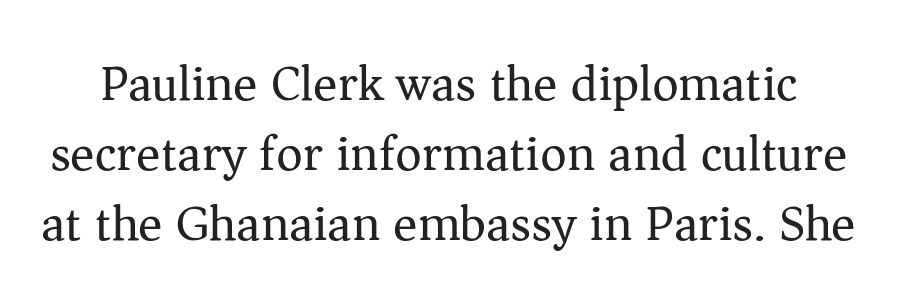
{"serif": "yes", "italic": "no", "bold": "no", "weight": "regular", "width": "normal", "stroke_contrast": "medium", "x_height": "medium", "monospaced": "no", "underline": "no", "line_spacing": "normal", "line_spacing_ratio": 1.37, "letter_spacing": "normal", "letter_spacing_em": 0.0, "glyph_px": 51}
